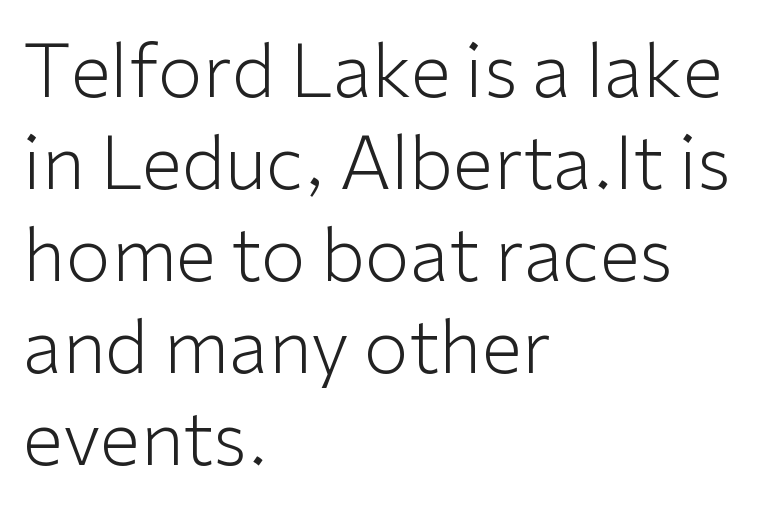
Bold? No — there's no thickening of the strokes. If you drew a line through each stem, it would be perfectly vertical. Serif or sans? Sans — the stroke terminals are bare. Descenders hang freely into open space. Compared with typical body copy, the letter spacing here is the same.
